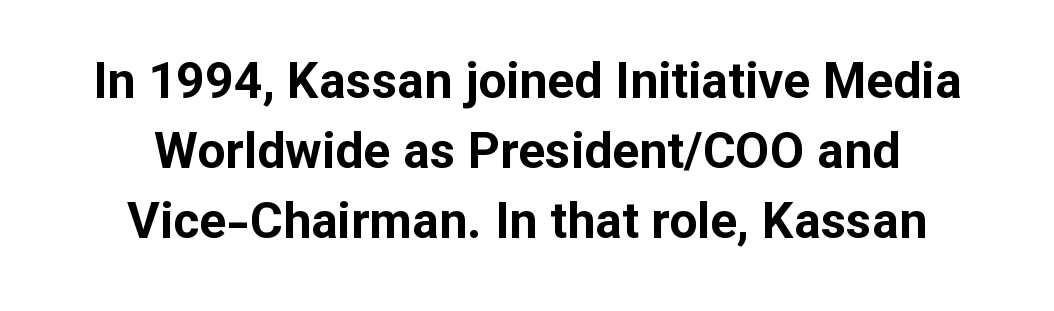
{"serif": "no", "italic": "no", "bold": "yes", "weight": "bold", "width": "normal", "stroke_contrast": "low", "x_height": "medium", "monospaced": "no", "underline": "no", "align": "center", "line_spacing": "normal", "line_spacing_ratio": 1.4, "letter_spacing": "normal", "letter_spacing_em": 0.0, "glyph_px": 50}
